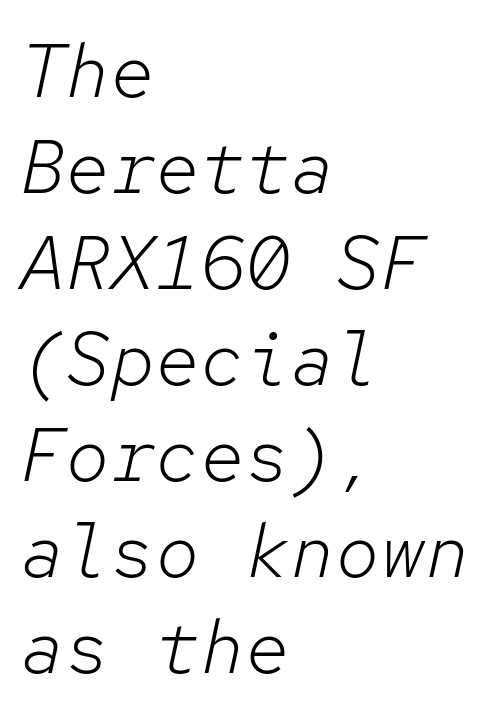
The image shows 75 px light type, italic (leaning right), monospaced; set left-aligned, normal line spacing (1.28x), normal letter spacing, not underlined; low stroke contrast and a medium x-height.
